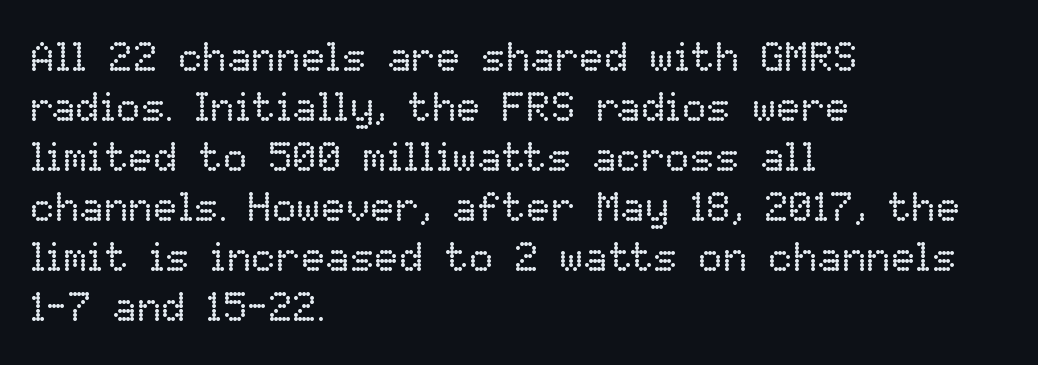
Here the designer chose a conventional face with non-uniform glyph widths. The letterforms sit shoulder to shoulder at normal distance. Think standard paragraph weight, or any step lighter than that. Line starts are locked; line ends wander. A roman cut, with each character standing at attention.
